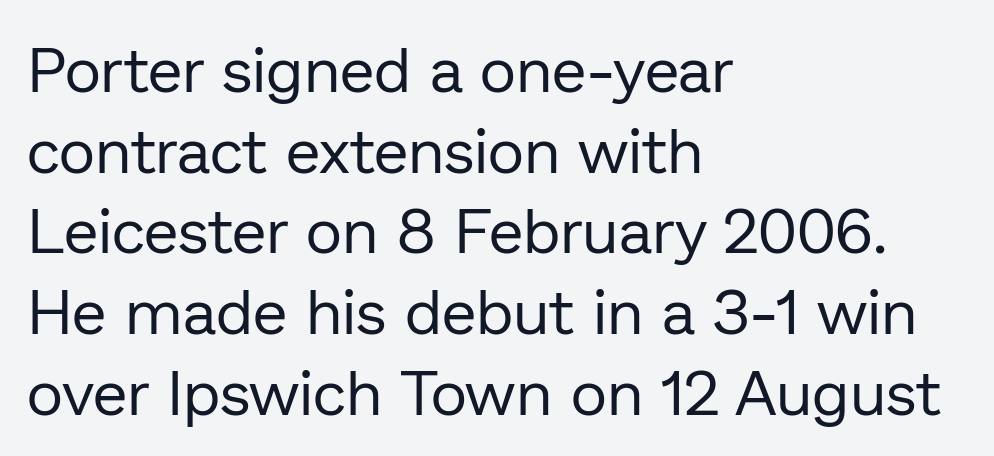
The face used here is proportionally spaced, like ordinary book or web type. The lines are quadded left. The glyphs in this specimen are sans serif. The space between consecutive lines is moderate.
